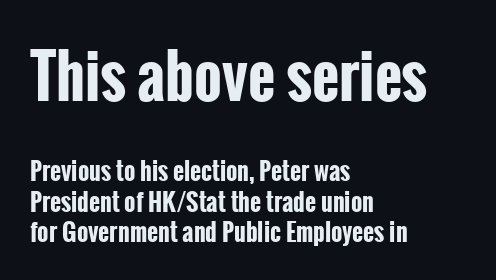
{"serif": "no", "italic": "no", "bold": "yes", "weight": "bold", "width": "condensed", "stroke_contrast": "low", "x_height": "medium", "monospaced": "no", "underline": "no", "align": "left", "line_spacing": "normal", "line_spacing_ratio": 1.27, "letter_spacing": "normal", "letter_spacing_em": 0.0, "larger_block": "first", "size_ratio": 2.46, "glyph_px": 59}
